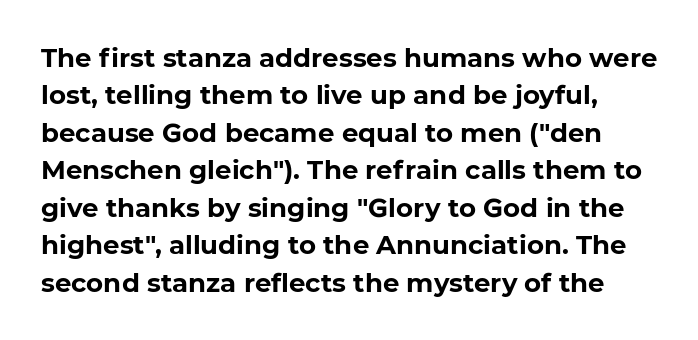
How heavy is the stroke? Heavy — this is a bold. A typesetter would call this leading conventional body-copy spacing. Observe the ordinary spacing: letters are neighbours, not strangers. Type without underlining.
